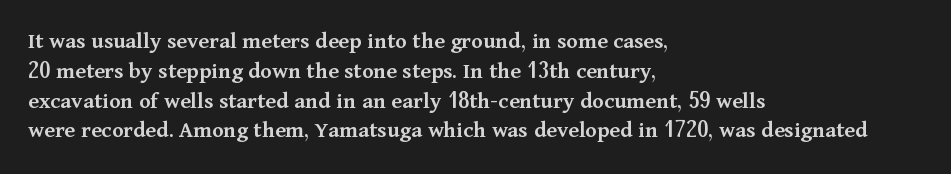
{"italic": "no", "bold": "semi", "underline": "no", "align": "left", "line_spacing_ratio": 1.24, "letter_spacing": "normal", "letter_spacing_em": 0.0, "glyph_px": 24}
